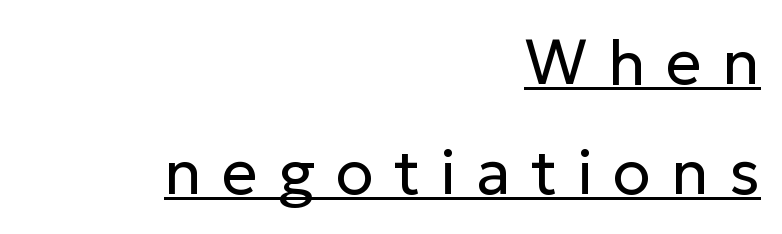
{"serif": "no", "italic": "no", "bold": "no", "weight": "regular", "width": "normal", "stroke_contrast": "low", "x_height": "medium", "monospaced": "no", "underline": "yes", "align": "right", "line_spacing_ratio": 1.74, "letter_spacing": "wide", "letter_spacing_em": 0.32, "glyph_px": 63}
